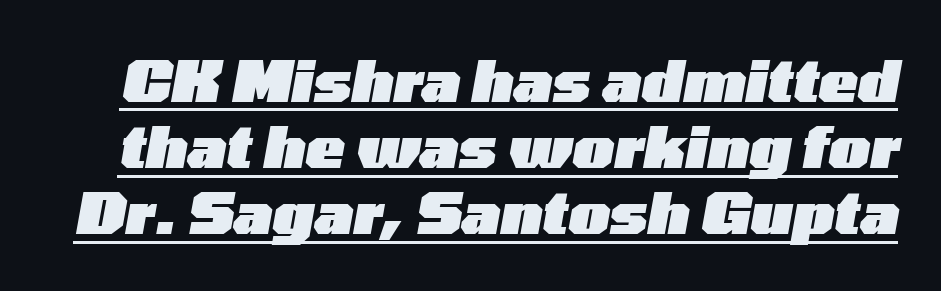
Q: Is the text bold? A: Yes.
Q: Is the text italic (slanted)? A: Yes, it leans right by about 10 degrees.
Q: Is the text underlined? A: Yes.
Q: Is the spacing between letters normal or unusually wide? A: Normal.
Q: Is the spacing between lines tight, normal or loose? A: Tight.
Q: Width (condensed, normal, or wide)? A: Wide.
Q: Stroke contrast? A: Low.
Q: x-height? A: Medium.
Q: Monospaced? A: No.
